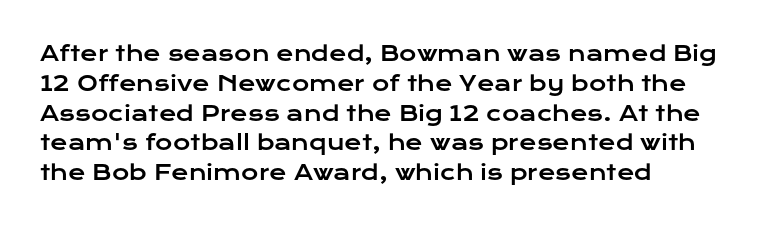
Which margin do the lines hug? The left one — the right edge is uneven. The letters stand upright; this is a roman face. Any mark beneath the type? The region is blank. The space between consecutive lines is moderate. No extra tracking has been applied to these lines.
